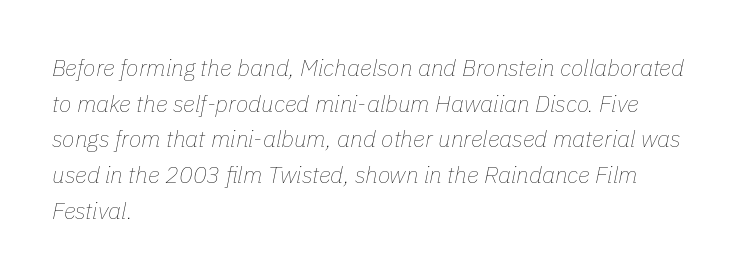
The image shows 23 px text type, italic (leaning right); set left-aligned, normal line spacing (1.55x), normal letter spacing, not underlined.
